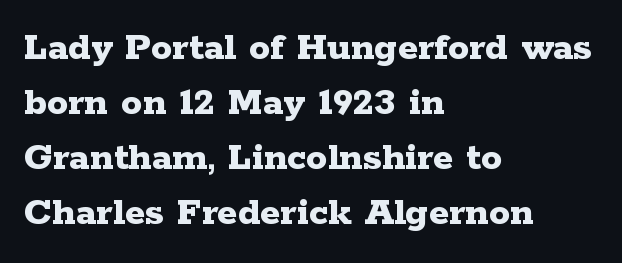
The image shows 42 px bold, wide serif type, upright; set left-aligned, normal line spacing (1.31x), normal letter spacing, not underlined; low stroke contrast and a medium x-height.
